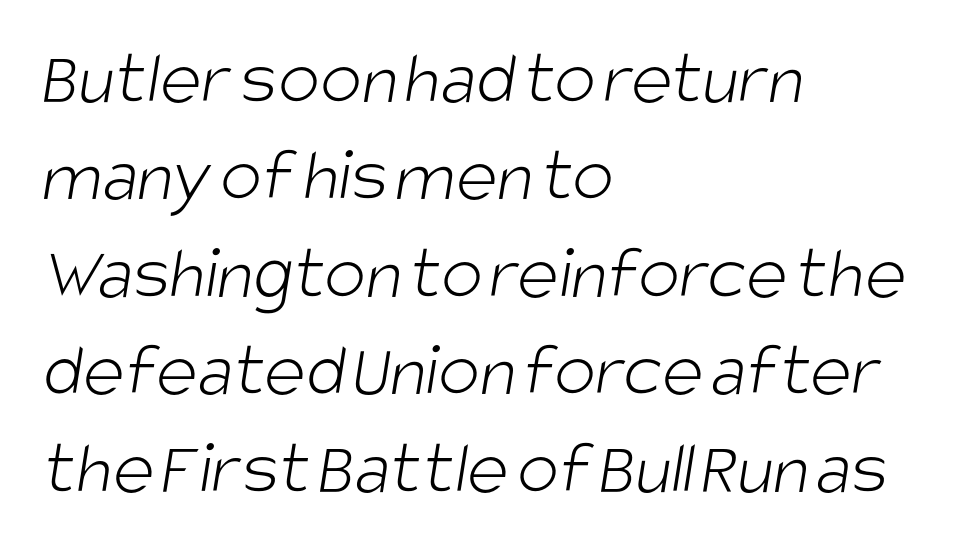
Varying glyph widths throughout — classic text-font behaviour. You could call the tracking neutral — neither tight nor loose. The font sits on the lighter half of the weight spectrum, regular included. Which margin do the lines hug? The left one — the right edge is uneven.
